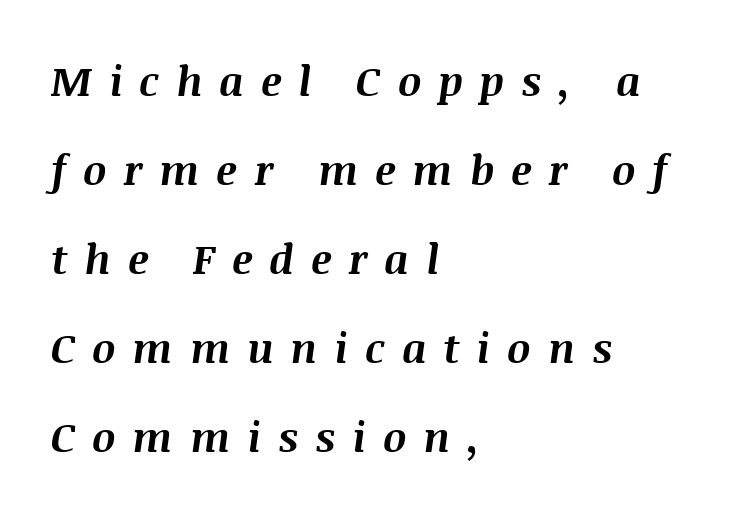
Reading down the column, the eye jumps a long way to each next line. The glyphs have the mass of a bold cut. Spacing between characters has been opened up far beyond the box default. Every character sits at an angle, as italics do.
